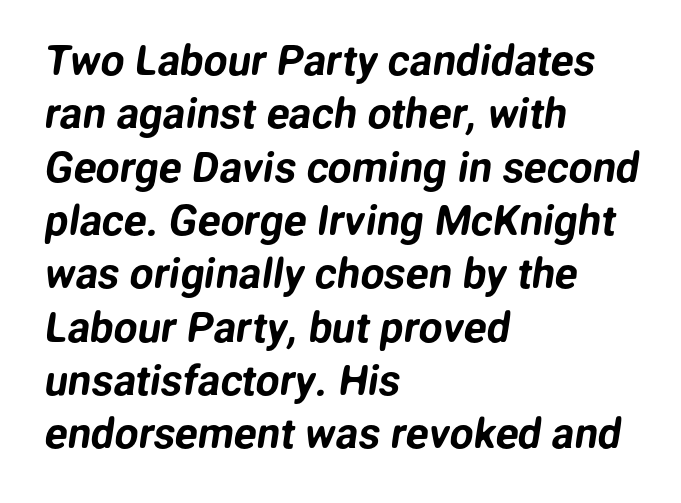
{"serif": "no", "width": "normal", "stroke_contrast": "low", "x_height": "medium", "monospaced": "no", "underline": "no", "align": "left", "line_spacing": "normal", "line_spacing_ratio": 1.27, "letter_spacing": "normal", "letter_spacing_em": 0.0, "glyph_px": 42}
